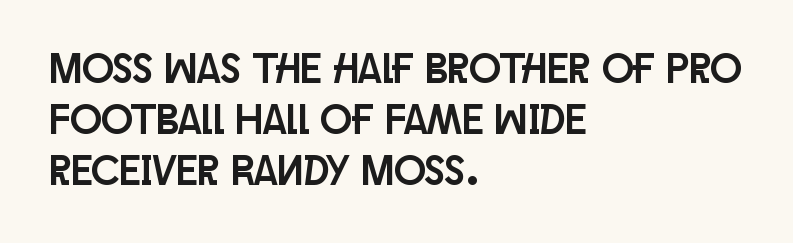
The image shows 42 px condensed sans-serif type, upright; set left-aligned, line spacing 1.21x, normal letter spacing, not underlined; low stroke contrast and a large x-height.
